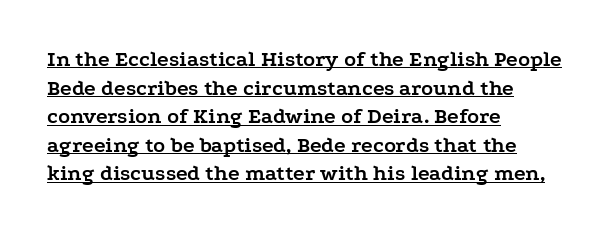
{"italic": "no", "bold": "yes", "underline": "yes", "align": "left", "line_spacing": "normal", "line_spacing_ratio": 1.3, "letter_spacing": "normal", "letter_spacing_em": 0.0, "glyph_px": 22}
